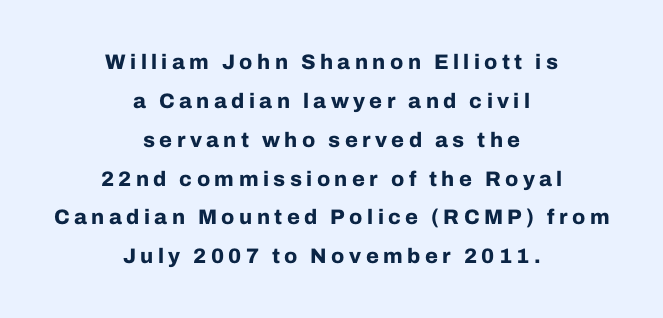
The image shows 21 px bold type, upright; set centered, line spacing 1.85x, unusually wide letter spacing (+0.21 em), not underlined.
